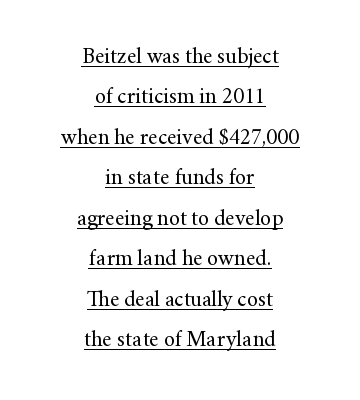
{"italic": "no", "bold": "no", "underline": "yes", "align": "center", "line_spacing_ratio": 1.84, "letter_spacing": "normal", "letter_spacing_em": 0.0, "glyph_px": 22}
